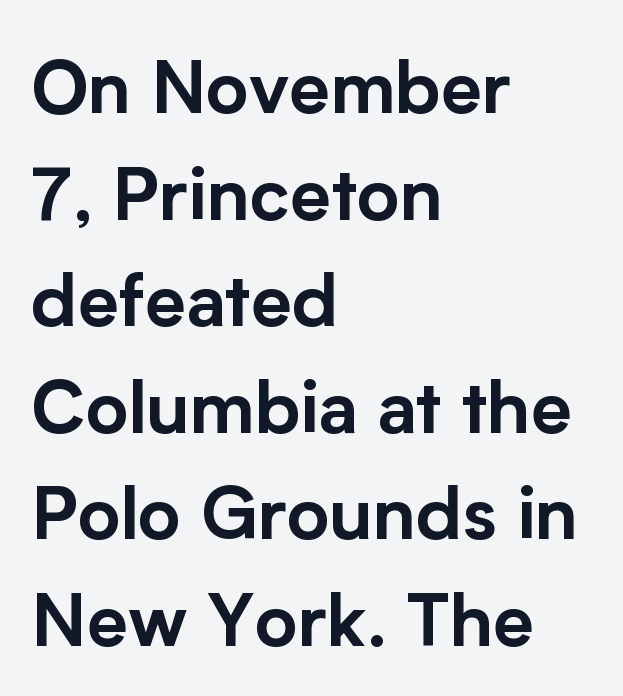
The image shows 73 px sans-serif type, upright; set left-aligned, normal line spacing (1.46x), normal letter spacing, not underlined; low stroke contrast and a medium x-height.
